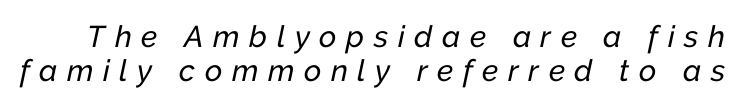
{"italic": "yes", "lean": "right", "slant_degrees": 12, "width": "normal", "stroke_contrast": "low", "x_height": "medium", "monospaced": "no", "underline": "no", "line_spacing": "tight", "line_spacing_ratio": 1.13, "letter_spacing": "wide", "letter_spacing_em": 0.32, "glyph_px": 30}
